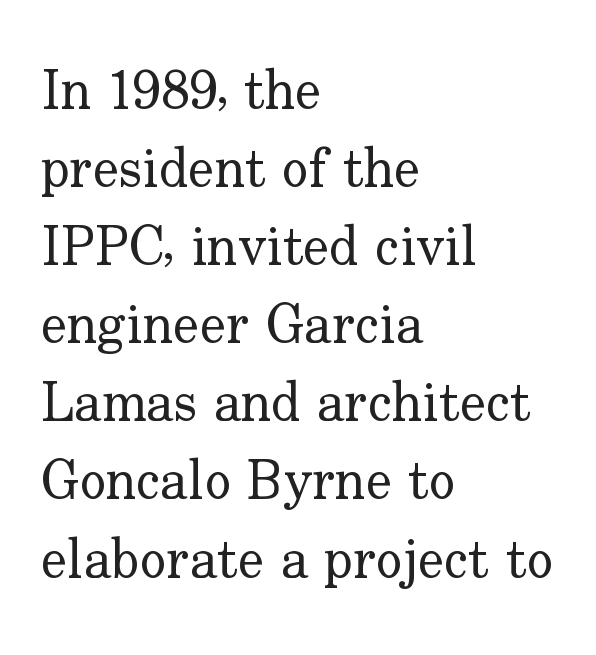
Every stem runs plumb, perpendicular to the baseline. One-word summary of the alignment: left. Each letter keeps its own natural width here, so spacing adapts to shape. Vertical spacing — default. The area under the type is left untouched.
